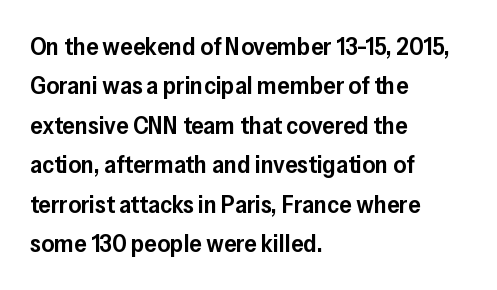
Underlining? Definitely not there. This sample uses plain, unmodified letter spacing. Is there any slant? The stems are plumb. A classic flush-left, rag-right setting is used for this passage.
